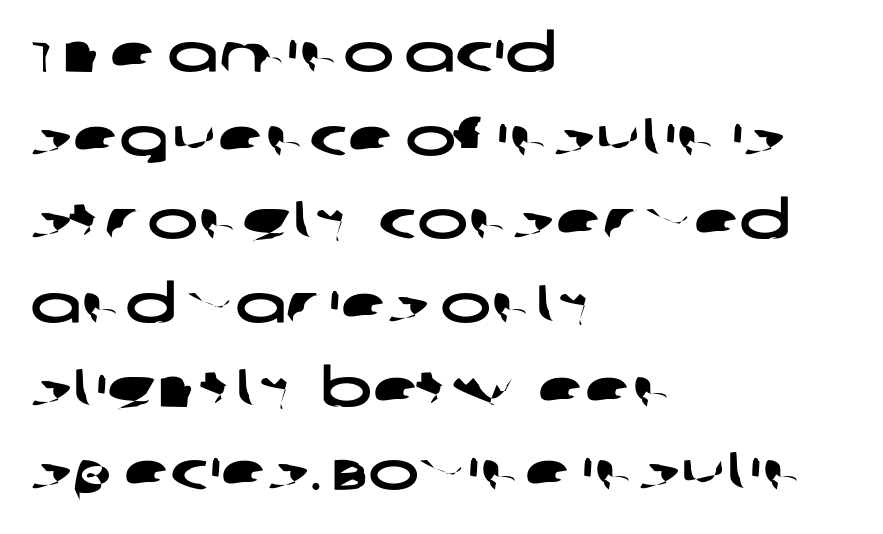
Q: Is the typeface a serif or a sans-serif typeface? A: Sans-serif.
Q: Is the text underlined? A: No.
Q: How is the paragraph aligned? A: Left-aligned.
Q: Is the spacing between letters normal or unusually wide? A: Normal.
Q: Is the spacing between lines tight, normal or loose? A: Normal.
Q: Width (condensed, normal, or wide)? A: Wide.
Q: Stroke contrast? A: Low.
Q: x-height? A: Large.
Q: Monospaced? A: No.
